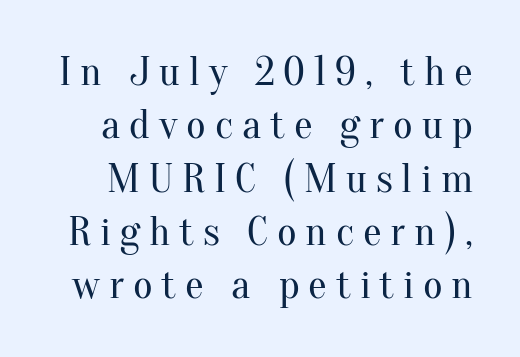
Check where the strokes stop: tiny serifs finish them off. Unbolded letterforms with no extra heft. The rendering uses natural spacing where letterforms have individual widths. A roman cut, with each character standing at attention. Inter-character spacing is expanded well beyond the font's built-in metrics. Vertically, the passage feels balanced, rows spaced as you'd expect.
